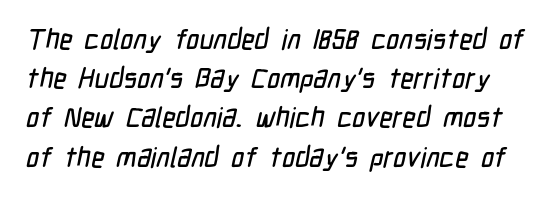
The image shows 28 px condensed sans-serif type; set normal line spacing (1.4x), normal letter spacing, not underlined; low stroke contrast and a medium x-height.
